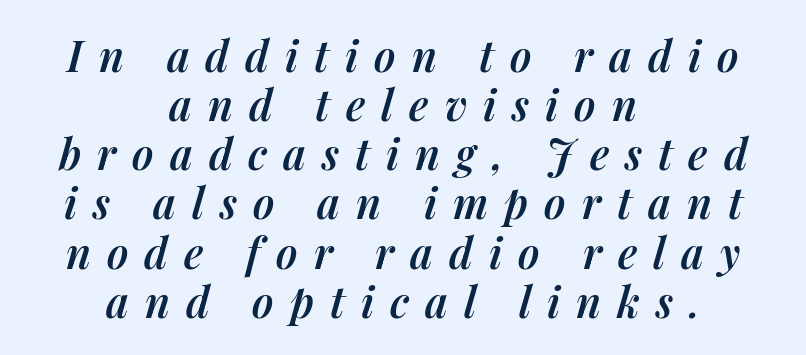
Each letter keeps its own natural width here, so spacing adapts to shape. Layout note: lines centered. Bare-footed words on every line. Italic? Definitely — the glyphs are oblique. The passage shown has open, widely tracked lettering throughout. Set as a demibold, roughly 600 on the weight scale.
